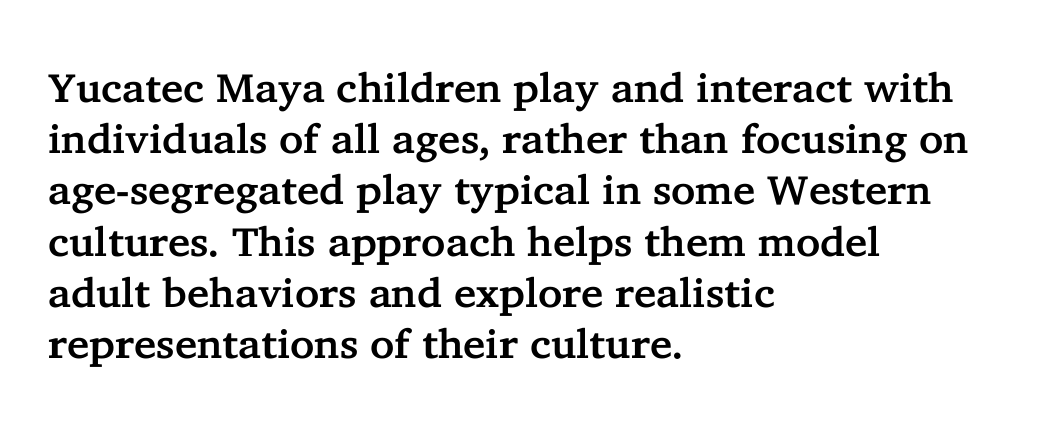
Font category for this specimen: serif. Any mark beneath the type? The region is blank. Is the letter spacing exaggerated? No — it looks like the ordinary default. You can tell it's not italic because the verticals are truly vertical. Is this a fixed-width face? No — the glyphs have proportional, varying widths.
